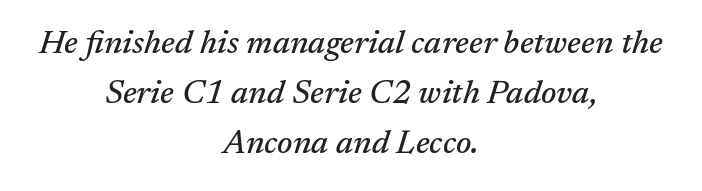
The rendering keeps characters at their native spacing. This block has exactly the height ordinary leading produces. A centered setting, common on invitations and titles, is used for this passage. Each letter's strokes conclude with small projecting serifs. Rule under the text: the space is simply empty.
